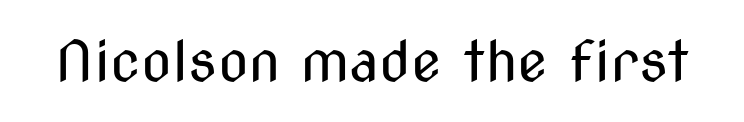
Q: Is the text bold? A: No.
Q: Is the text italic (slanted)? A: No, it is upright.
Q: Is the typeface a serif or a sans-serif typeface? A: Sans-serif.
Q: Is the text underlined? A: No.
Q: Is the spacing between letters normal or unusually wide? A: Normal.
Q: Width (condensed, normal, or wide)? A: Condensed.
Q: Stroke contrast? A: Medium.
Q: x-height? A: Medium.
Q: Monospaced? A: No.
